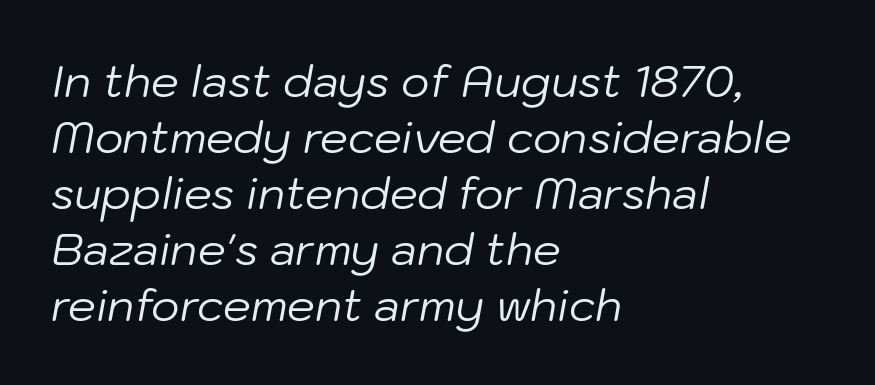
The letters sit at their default tracking, neither squeezed nor spread. Unmarked baselines from the first word to the last. Baseline-to-baseline distance is the conventional proportion of letter height. The rendering uses natural spacing where letterforms have individual widths. Layout note: lines flush left.
